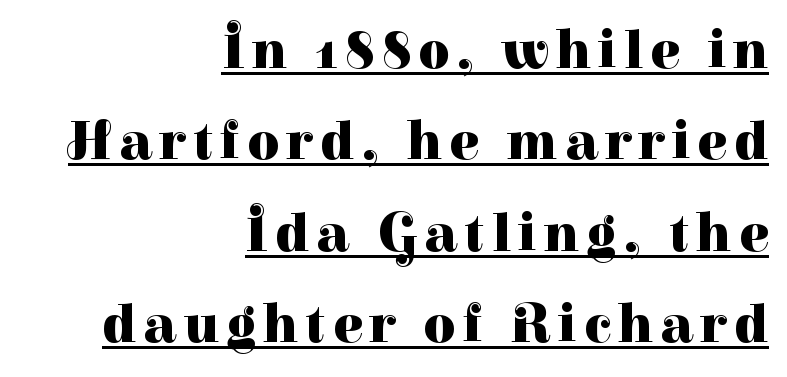
Type style note: has serifs. A typesetter would call this proportional, since set widths differ per character. A typographer would call this underscored text. Leading: standard. The typesetting leans heavy: a genuine bold. Notice how the passage keeps a crisp vertical edge on the right only.
